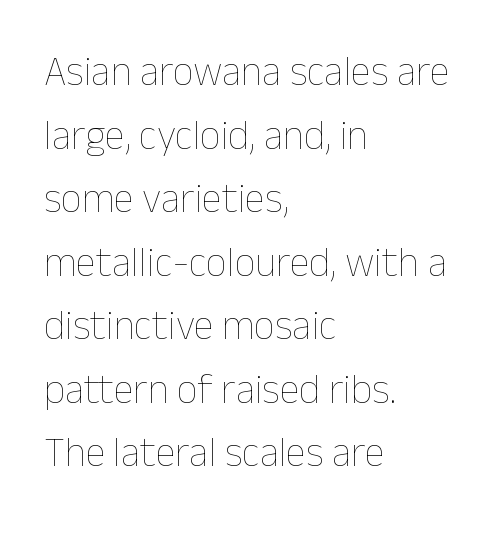
This rendering features lettering with no underline. Left-aligned paragraph, ragged on the right. Between one letter and the next there's only the usual sliver of space. The passage shown is typed in a proportional face where columns would drift. This is not heavy type; no bold has been used.
